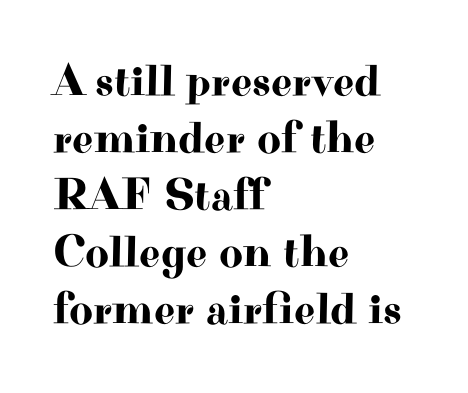
Upright lettering throughout. The space beneath each line is pristine and unruled. The passage shown is typed in a proportional face where columns would drift. The typesetter chose a ragged-right arrangement here. The passage shown has conventional tracking throughout.
